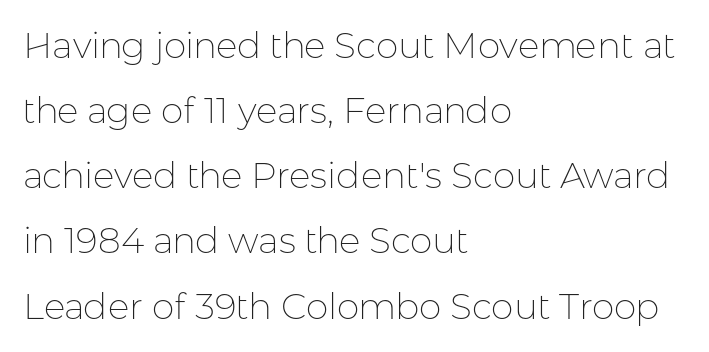
The image shows 36 px thin sans-serif type, upright; set left-aligned, line spacing 1.81x, normal letter spacing, not underlined; low stroke contrast and a medium x-height.
